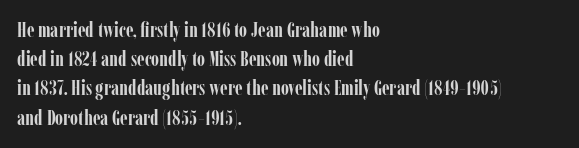
Q: Is the text bold? A: Yes.
Q: Is the text italic (slanted)? A: No, it is upright.
Q: Is the text underlined? A: No.
Q: How is the paragraph aligned? A: Left-aligned.
Q: Is the spacing between letters normal or unusually wide? A: Normal.
Q: Is the spacing between lines tight, normal or loose? A: Normal.
